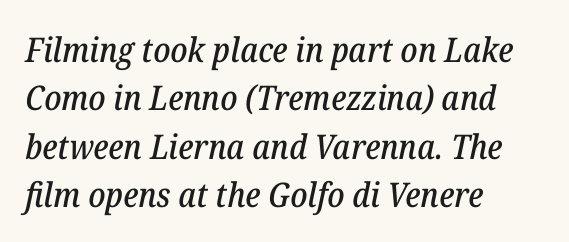
No extra tracking has been applied to these lines. Style check: oblique. Proportional: the letters do not fall into vertical columns. The rendering uses a moderate line-height, typical for paragraphs. The glyphs are unaccompanied by any horizontal stroke below them.
